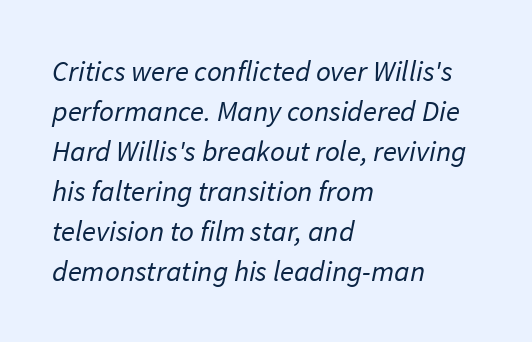
Letterform terminals end flat and unadorned throughout the passage. Honestly, the row spacing looks completely unremarkable. The compositor pushed each line to the left boundary. The passage shown has conventional tracking throughout.
